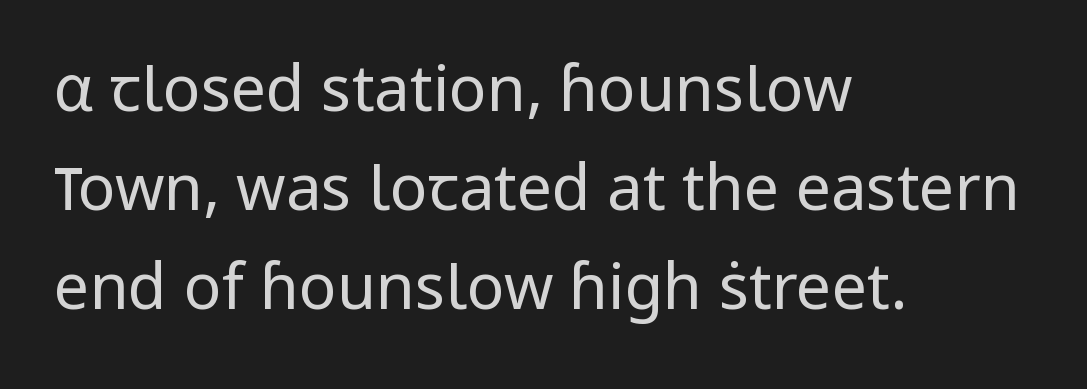
The image shows 63 px regular-weight sans-serif type, upright; set left-aligned, normal line spacing (1.57x), normal letter spacing, not underlined; low stroke contrast and a medium x-height.
